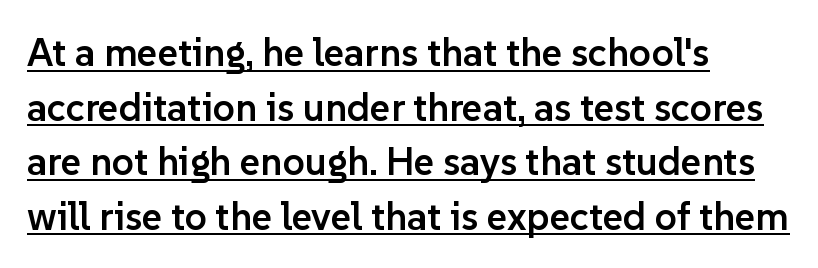
The image shows 39 px semibold sans-serif type, upright; set left-aligned, normal line spacing (1.4x), normal letter spacing, underlined; low stroke contrast and a medium x-height.
